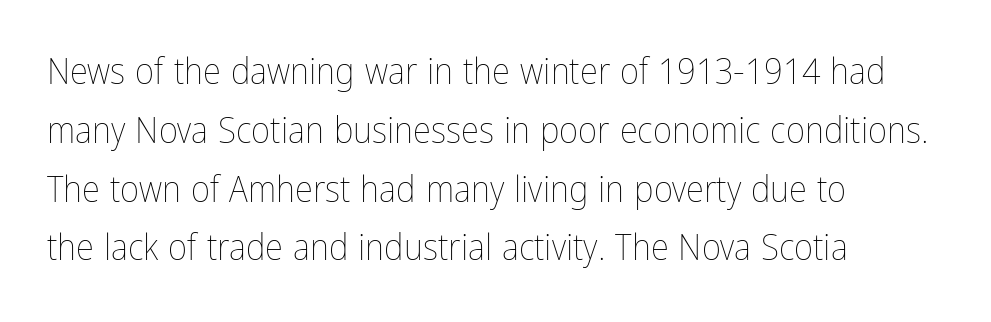
Q: Is the text bold? A: No.
Q: Is the text italic (slanted)? A: No, it is upright.
Q: Is the text underlined? A: No.
Q: How is the paragraph aligned? A: Left-aligned.
Q: Is the spacing between letters normal or unusually wide? A: Normal.
Q: Is the spacing between lines tight, normal or loose? A: Normal.
Q: Width (condensed, normal, or wide)? A: Condensed.
Q: Stroke contrast? A: Low.
Q: x-height? A: Medium.
Q: Monospaced? A: No.
